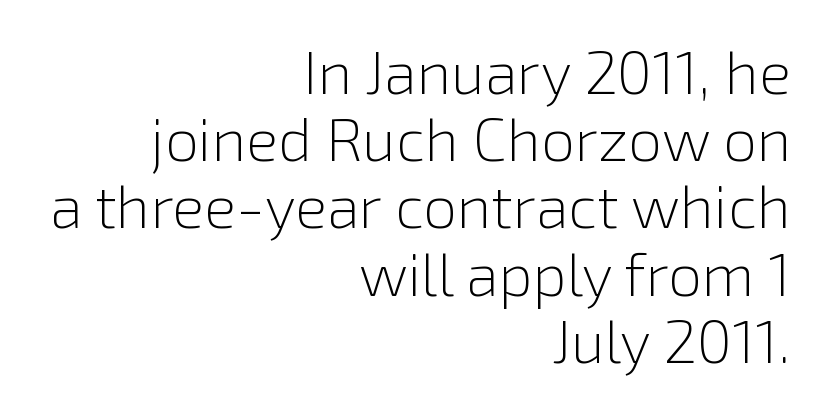
{"serif": "no", "italic": "no", "bold": "no", "weight": "light", "width": "normal", "x_height": "medium", "monospaced": "no", "underline": "no", "align": "right", "line_spacing": "tight", "line_spacing_ratio": 1.12, "letter_spacing": "normal", "letter_spacing_em": 0.0, "glyph_px": 60}
